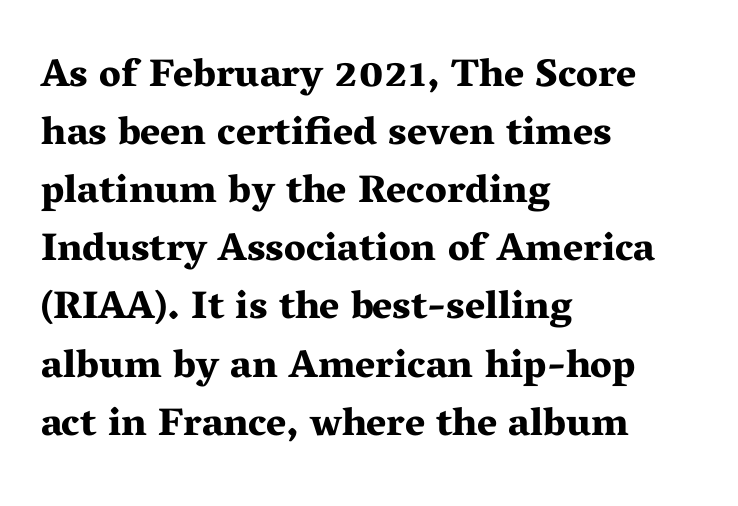
The image shows 39 px bold, wide serif type, upright; set left-aligned, normal line spacing (1.49x), normal letter spacing, not underlined; medium stroke contrast and a medium x-height.
